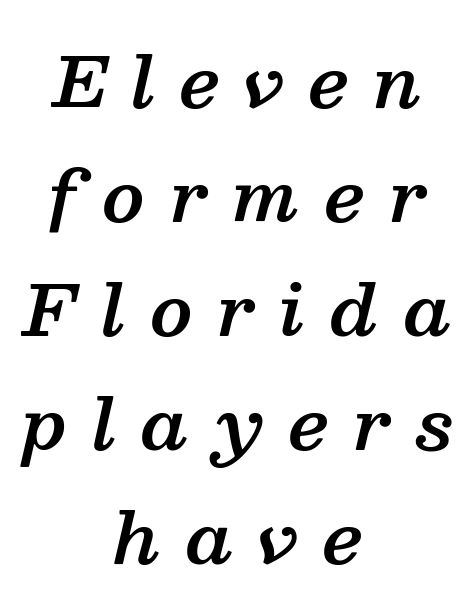
{"serif": "yes", "italic": "yes", "lean": "right", "slant_degrees": 13, "bold": "semi", "weight": "semibold", "width": "normal", "stroke_contrast": "medium", "x_height": "medium", "monospaced": "no", "underline": "no", "align": "center", "line_spacing": "normal", "line_spacing_ratio": 1.63, "letter_spacing": "wide", "letter_spacing_em": 0.36, "glyph_px": 70}
